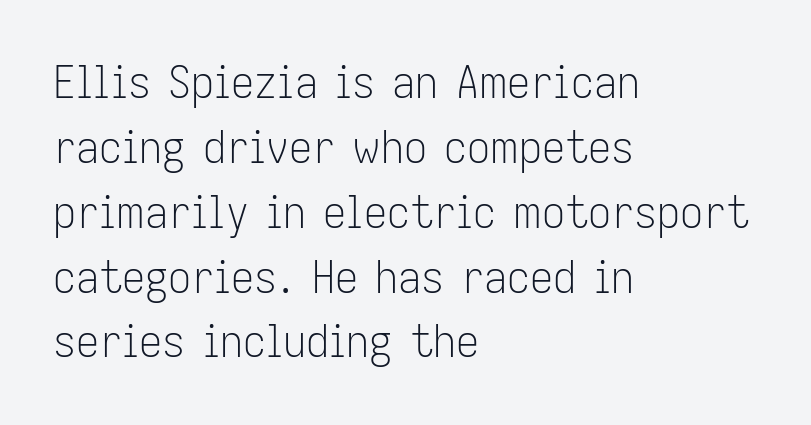
Q: Is the text bold? A: No.
Q: Is the text italic (slanted)? A: No, it is upright.
Q: Is the typeface a serif or a sans-serif typeface? A: Sans-serif.
Q: Is the text underlined? A: No.
Q: How is the paragraph aligned? A: Left-aligned.
Q: Is the spacing between letters normal or unusually wide? A: Normal.
Q: Is the spacing between lines tight, normal or loose? A: Normal.
Q: Width (condensed, normal, or wide)? A: Condensed.
Q: Stroke contrast? A: Low.
Q: x-height? A: Medium.
Q: Monospaced? A: No.
